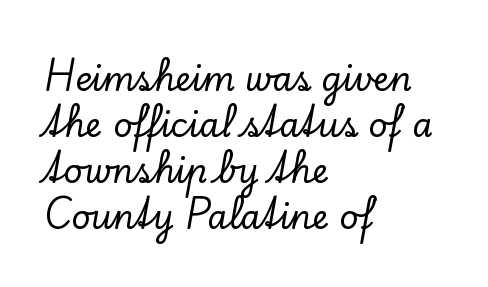
Q: Is the text italic (slanted)? A: Yes.
Q: Is the typeface a serif or a sans-serif typeface? A: Serif.
Q: Is the text underlined? A: No.
Q: How is the paragraph aligned? A: Left-aligned.
Q: Is the spacing between letters normal or unusually wide? A: Normal.
Q: Is the spacing between lines tight, normal or loose? A: Normal.
Q: Width (condensed, normal, or wide)? A: Normal.
Q: Stroke contrast? A: Low.
Q: x-height? A: Small.
Q: Monospaced? A: No.
